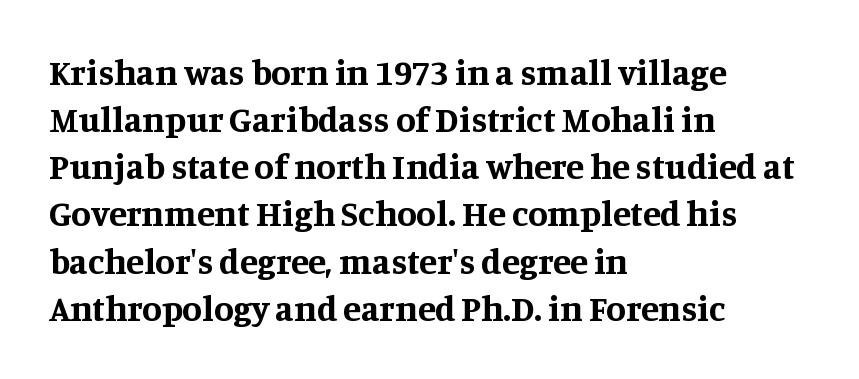
The foot of each line stays bare and open. Heavy, bold letterforms. Typographically, this falls in the serif category. Is the block centered? No — it sits flush against the left margin. Here the glyphs are tracked normally, forming tight word shapes. The lettering stays uniformly vertical, giving the passage a roman look.
